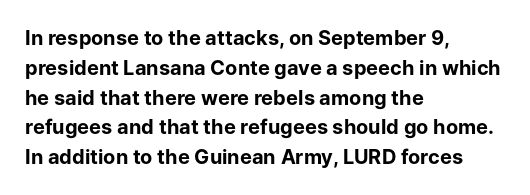
The image shows 20 px bold type, upright; set left-aligned, normal line spacing (1.49x), normal letter spacing, not underlined.
